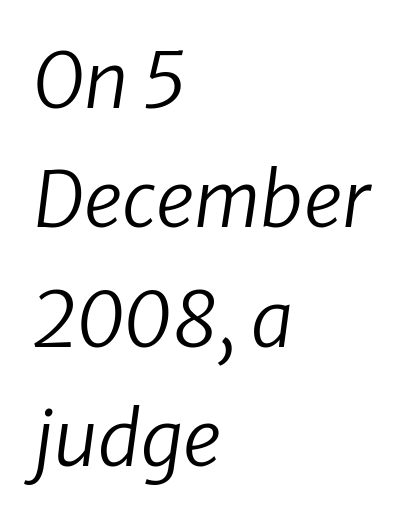
Q: Is the text bold? A: No.
Q: Is the text italic (slanted)? A: Yes, it leans right by about 8 degrees.
Q: Is the text underlined? A: No.
Q: How is the paragraph aligned? A: Left-aligned.
Q: Is the spacing between letters normal or unusually wide? A: Normal.
Q: Is the spacing between lines tight, normal or loose? A: Normal.
Q: Width (condensed, normal, or wide)? A: Normal.
Q: Stroke contrast? A: Low.
Q: x-height? A: Medium.
Q: Monospaced? A: No.
